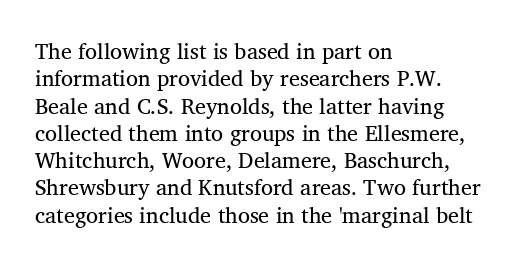
Rendered with straight, roman letterforms. Weight: not bold — regular or lighter. Words appear dense and cohesive because spacing is normal. Horizontal alignment here is leftward, the default for most running prose. A clean baseline with only descenders dipping below it.
